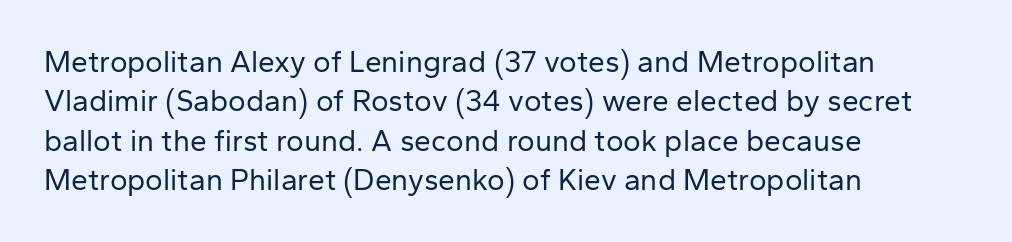
Q: Is the text bold? A: No.
Q: Is the text italic (slanted)? A: No, it is upright.
Q: Is the typeface a serif or a sans-serif typeface? A: Sans-serif.
Q: Is the text underlined? A: No.
Q: How is the paragraph aligned? A: Left-aligned.
Q: Is the spacing between letters normal or unusually wide? A: Normal.
Q: Is the spacing between lines tight, normal or loose? A: Normal.
Q: Width (condensed, normal, or wide)? A: Normal.
Q: Stroke contrast? A: Low.
Q: x-height? A: Medium.
Q: Monospaced? A: No.
